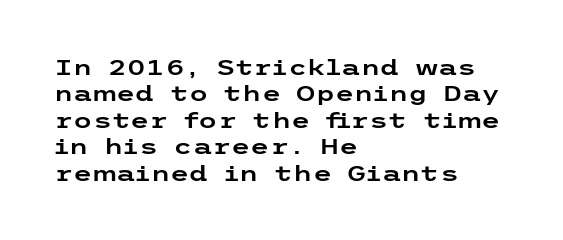
The image shows 22 px text type, upright; set left-aligned, line spacing 1.2x, normal letter spacing, not underlined.
